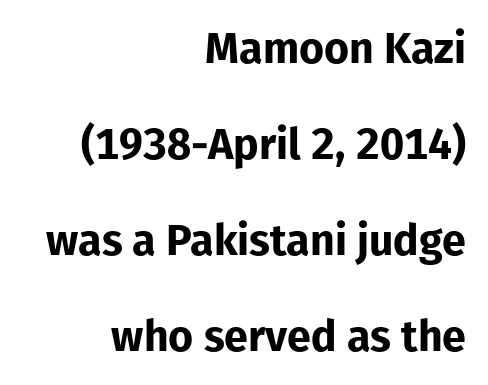
The rendering anchors every line to the right-hand side. Plain, unruled lines of type. Tall strokes in this sample are plumb rather than angled. These lines keep a tight, regular rhythm from letter to letter. Its strokes are broad and dark, the hallmark of bold type.
